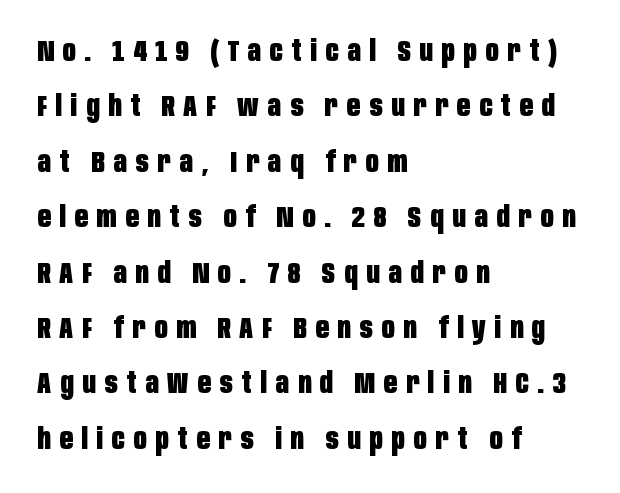
Q: Is the text bold? A: Yes.
Q: Is the text italic (slanted)? A: No, it is upright.
Q: Is the typeface a serif or a sans-serif typeface? A: Sans-serif.
Q: Is the text underlined? A: No.
Q: How is the paragraph aligned? A: Left-aligned.
Q: Is the spacing between letters normal or unusually wide? A: Unusually wide.
Q: Is the spacing between lines tight, normal or loose? A: Loose.
Q: Width (condensed, normal, or wide)? A: Condensed.
Q: Stroke contrast? A: Low.
Q: x-height? A: Large.
Q: Monospaced? A: No.
